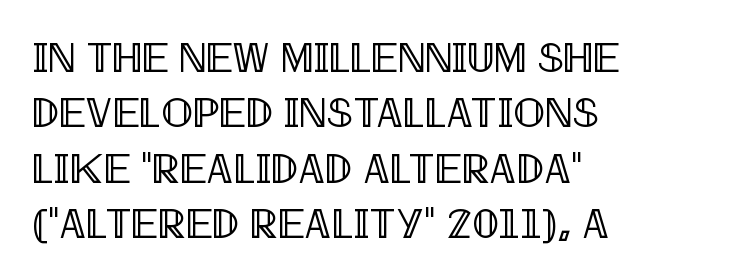
The image shows 42 px condensed type, upright; set left-aligned, normal line spacing (1.32x), normal letter spacing, not underlined; a large x-height.
